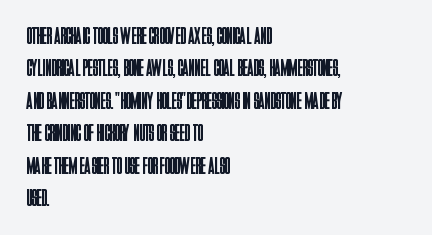
The image shows 24 px text type, upright; set left-aligned, normal line spacing (1.35x), normal letter spacing, not underlined.
